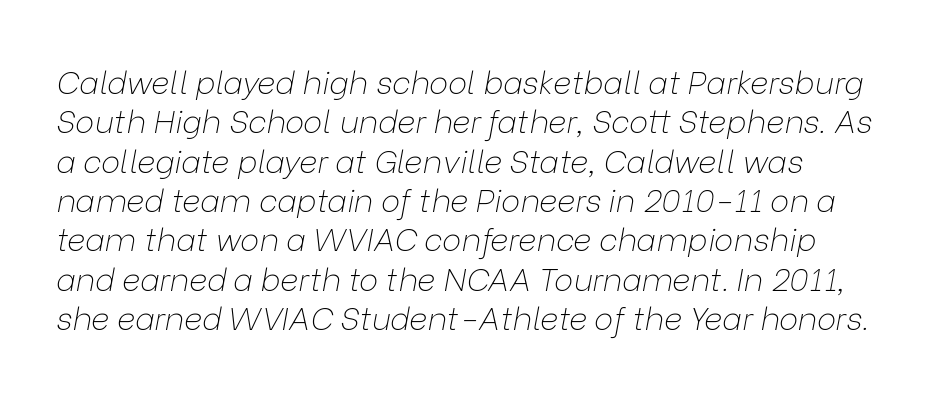
{"italic": "yes", "lean": "right", "slant_degrees": 9, "bold": "no", "weight": "thin", "width": "normal", "stroke_contrast": "low", "x_height": "medium", "monospaced": "no", "underline": "no", "line_spacing_ratio": 1.23, "letter_spacing": "normal", "letter_spacing_em": 0.0, "glyph_px": 32}
